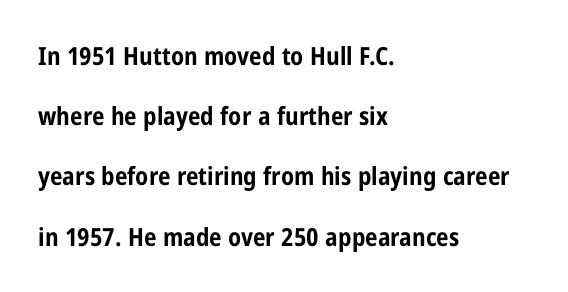
These lines stand farther apart than default settings would place them. The ragged edge is on the right, which tells us the setting is flush left. Anything drawn beneath the words? Only blank space. Typesetter's note: full bold, strokes at maximum text heaviness.
